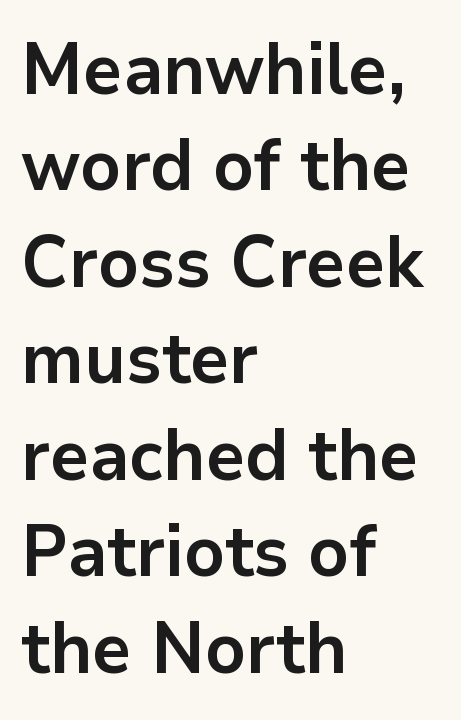
Q: Is the text bold? A: Yes.
Q: Is the text italic (slanted)? A: No, it is upright.
Q: Is the typeface a serif or a sans-serif typeface? A: Sans-serif.
Q: Is the text underlined? A: No.
Q: How is the paragraph aligned? A: Left-aligned.
Q: Is the spacing between letters normal or unusually wide? A: Normal.
Q: Is the spacing between lines tight, normal or loose? A: Normal.
Q: Width (condensed, normal, or wide)? A: Normal.
Q: Stroke contrast? A: Low.
Q: x-height? A: Medium.
Q: Monospaced? A: No.
